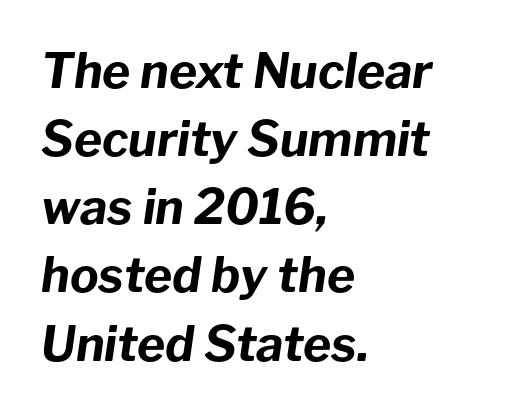
Honestly, the letter spacing is just normal — you wouldn't notice it. The string is rendered with underlining switched off. Tall strokes in this sample are angled rather than plumb. In CSS terms this would be text-align: left. As a designer I'd log this as weight 700, bold. This block has exactly the height ordinary leading produces.
